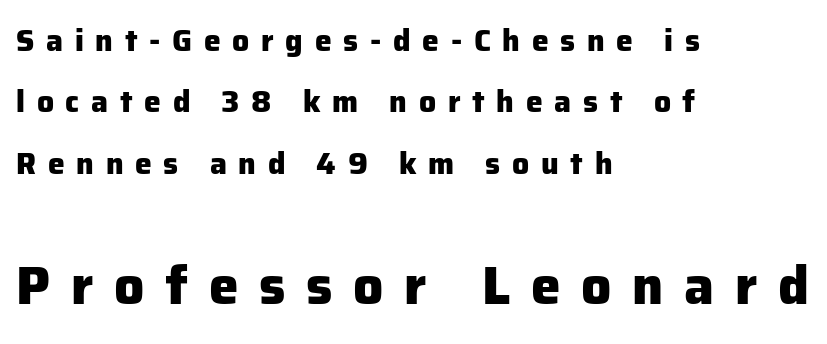
Q: Is the text bold? A: Yes.
Q: Is the text italic (slanted)? A: No, it is upright.
Q: Is the typeface a serif or a sans-serif typeface? A: Sans-serif.
Q: Is the text underlined? A: No.
Q: How is the paragraph aligned? A: Left-aligned.
Q: Is the spacing between letters normal or unusually wide? A: Unusually wide.
Q: Is the spacing between lines tight, normal or loose? A: Loose.
Q: Which block of text is set in a larger size, the first (top) or the second (bottom)? A: The second (bottom) one.
Q: Width (condensed, normal, or wide)? A: Normal.
Q: Stroke contrast? A: Low.
Q: x-height? A: Medium.
Q: Monospaced? A: No.
